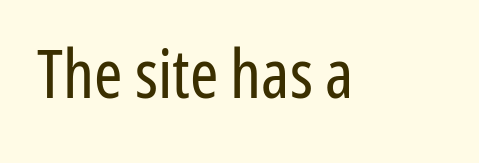
Q: Is the text bold? A: No.
Q: Is the text italic (slanted)? A: No, it is upright.
Q: Is the typeface a serif or a sans-serif typeface? A: Sans-serif.
Q: Is the text underlined? A: No.
Q: Is the spacing between letters normal or unusually wide? A: Normal.
Q: Width (condensed, normal, or wide)? A: Condensed.
Q: Stroke contrast? A: Low.
Q: x-height? A: Medium.
Q: Monospaced? A: No.
